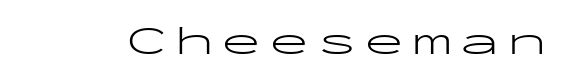
No chunkiness to these letters — they're not bold. Unmarked baselines from the first word to the last. Stroke terminals: plain, sans-serif. If you drew a line through each stem, it would be perfectly vertical. You could count columns in this text — the font is strictly monospaced.
